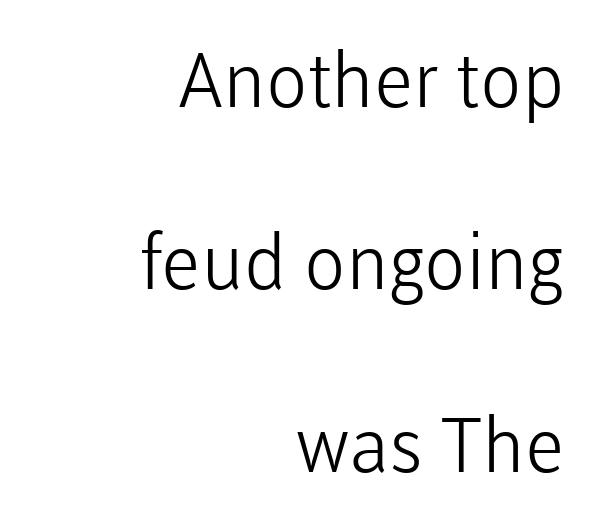
The image shows 76 px light sans-serif type, upright; set right-aligned, loose line spacing (2.4x), normal letter spacing, not underlined; low stroke contrast and a medium x-height.
